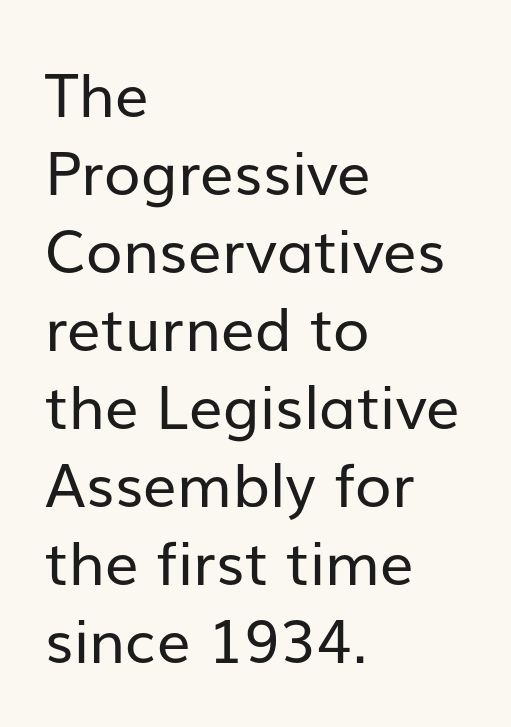
The image shows 60 px regular-weight sans-serif type, upright; set left-aligned, normal line spacing (1.3x), normal letter spacing, not underlined; low stroke contrast and a medium x-height.
